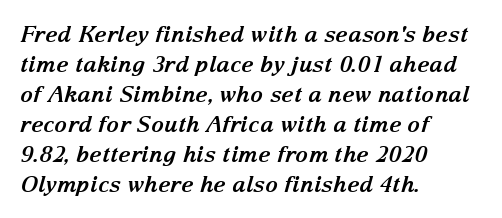
{"italic": "yes", "lean": "right", "slant_degrees": 15, "bold": "yes", "underline": "no", "align": "left", "line_spacing": "normal", "line_spacing_ratio": 1.36, "letter_spacing": "normal", "letter_spacing_em": 0.0, "glyph_px": 22}
